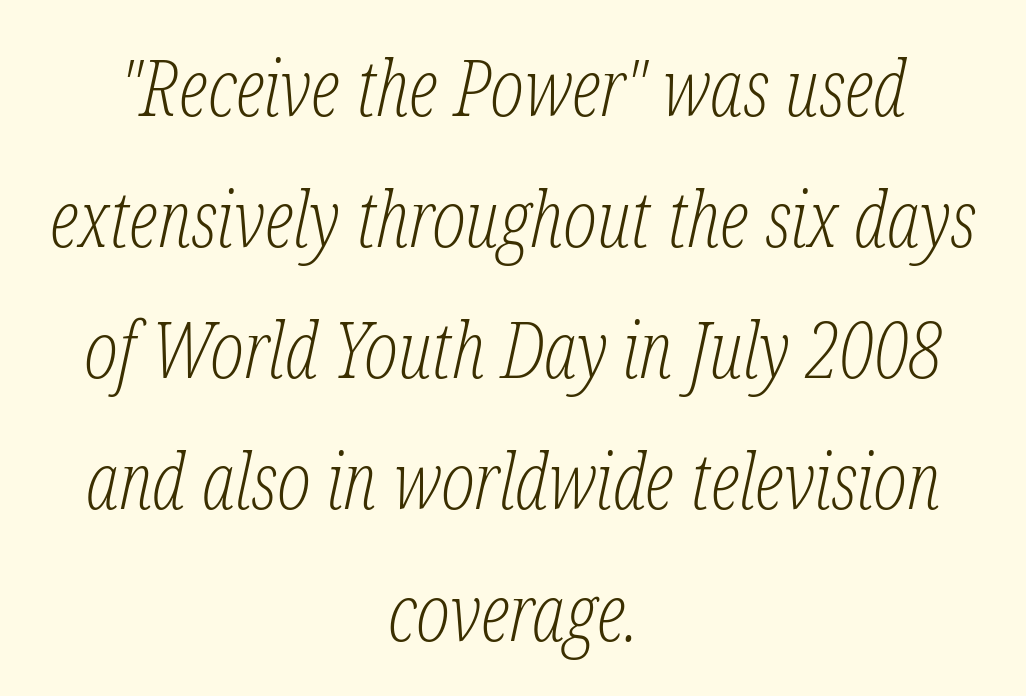
The image shows 79 px light, condensed serif type, italic (leaning right); set centered, normal line spacing (1.66x), normal letter spacing, not underlined; low stroke contrast and a medium x-height.
